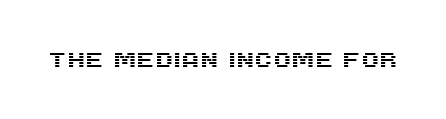
Every character sits straight up, as roman type does. The string is rendered with underlining switched off. Students, note that the glyphs here touch the page at normal intervals.
